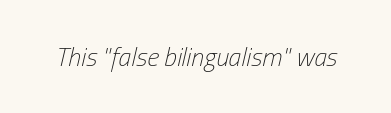
{"italic": "yes", "lean": "right", "slant_degrees": 13, "bold": "no", "underline": "no", "letter_spacing": "normal", "letter_spacing_em": 0.0, "glyph_px": 26}
